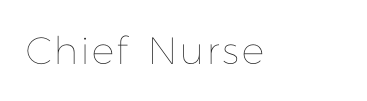
The image shows 38 px thin type, upright; set not underlined; low stroke contrast and a medium x-height.
